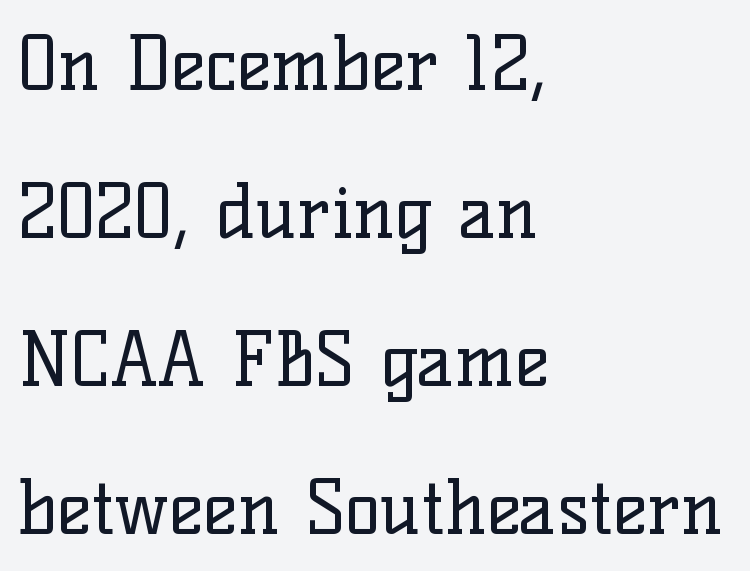
{"serif": "yes", "italic": "no", "bold": "no", "weight": "regular", "width": "normal", "stroke_contrast": "low", "x_height": "medium", "monospaced": "no", "underline": "no", "align": "left", "line_spacing": "loose", "line_spacing_ratio": 2.0, "letter_spacing": "normal", "letter_spacing_em": 0.0, "glyph_px": 74}
